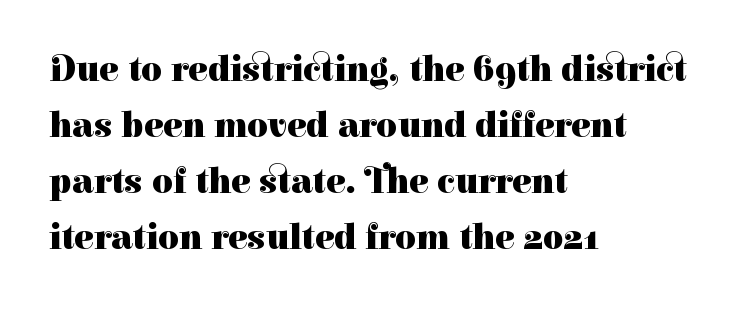
{"serif": "yes", "italic": "no", "bold": "yes", "weight": "heavy", "width": "normal", "stroke_contrast": "high", "x_height": "medium", "monospaced": "no", "underline": "no", "align": "left", "line_spacing": "normal", "line_spacing_ratio": 1.56, "letter_spacing": "normal", "letter_spacing_em": 0.0, "glyph_px": 36}
